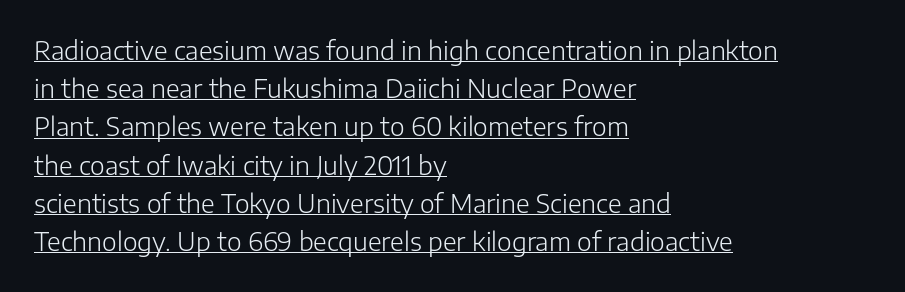
Q: Is the text bold? A: No.
Q: Is the text italic (slanted)? A: No, it is upright.
Q: Is the text underlined? A: Yes.
Q: How is the paragraph aligned? A: Left-aligned.
Q: Is the spacing between letters normal or unusually wide? A: Normal.
Q: Is the spacing between lines tight, normal or loose? A: Normal.
